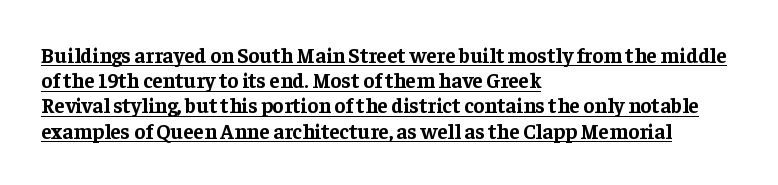
If you drew a line through each stem, it would be perfectly vertical. The paragraph shown leans on its left margin. Does the weight exceed regular? Yes, all the way to bold. Every word sits above its own underline.
